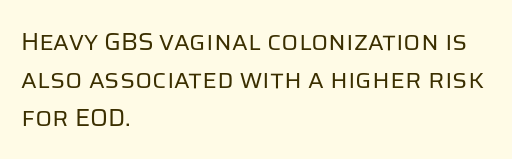
Q: Is the text bold? A: No.
Q: Is the text italic (slanted)? A: No, it is upright.
Q: Is the text underlined? A: No.
Q: How is the paragraph aligned? A: Left-aligned.
Q: Is the spacing between letters normal or unusually wide? A: Normal.
Q: Is the spacing between lines tight, normal or loose? A: Normal.
